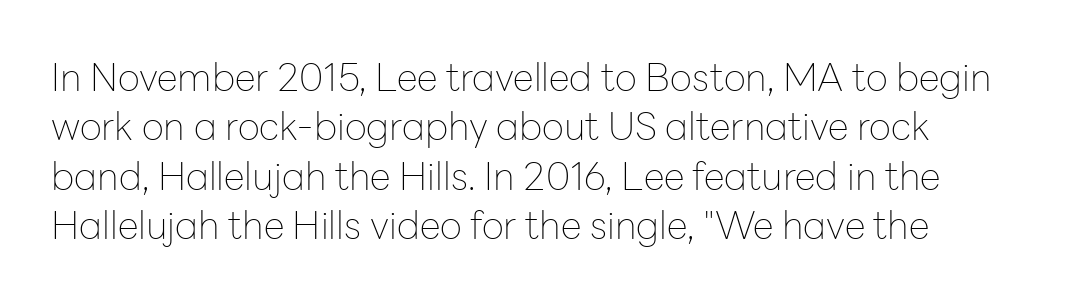
Honestly, the row spacing looks completely unremarkable. These lines stack with their left ends in a neat column. Is the type heavy? It reads as light-to-regular instead. Observe the ordinary spacing: letters are neighbours, not strangers.
